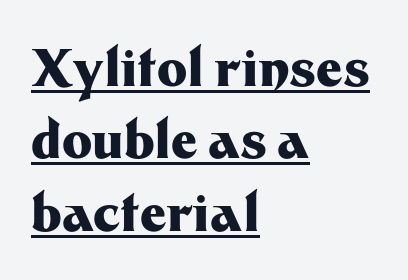
The image shows 51 px heavy sans-serif type, upright; set left-aligned, normal line spacing (1.42x), normal letter spacing, underlined; medium stroke contrast and a medium x-height.
